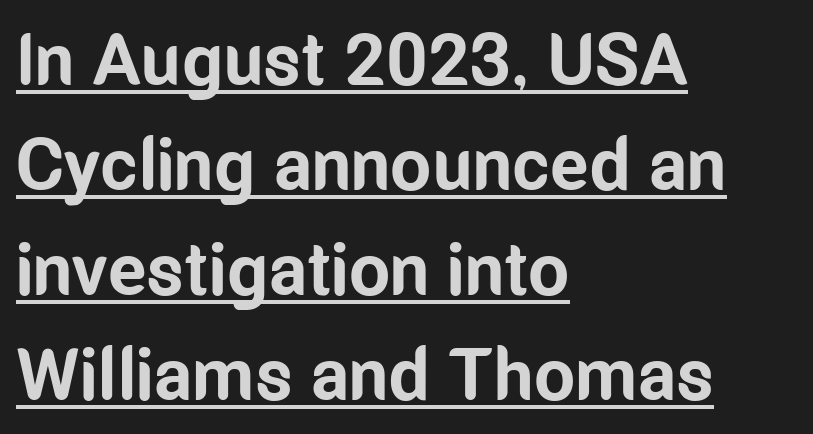
{"serif": "no", "italic": "no", "bold": "yes", "weight": "bold", "width": "condensed", "stroke_contrast": "low", "x_height": "medium", "monospaced": "no", "underline": "yes", "align": "left", "line_spacing": "normal", "line_spacing_ratio": 1.44, "letter_spacing": "normal", "letter_spacing_em": 0.0, "glyph_px": 73}
